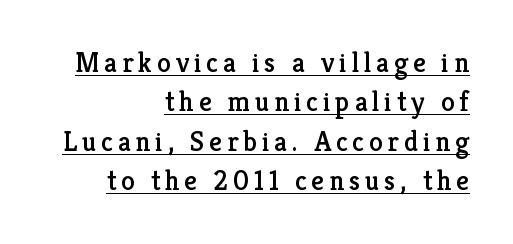
The image shows 28 px serif type, upright; set right-aligned, normal line spacing (1.41x), underlined; low stroke contrast and a medium x-height.
